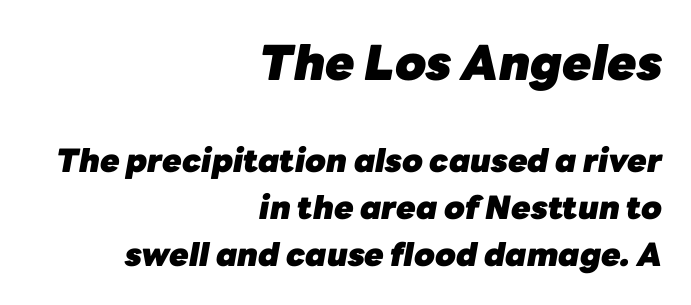
Q: Is the text bold? A: Yes.
Q: Is the text italic (slanted)? A: Yes, it leans right by about 10 degrees.
Q: Is the text underlined? A: No.
Q: How is the paragraph aligned? A: Right-aligned.
Q: Is the spacing between letters normal or unusually wide? A: Normal.
Q: Is the spacing between lines tight, normal or loose? A: Normal.
Q: Which block of text is set in a larger size, the first (top) or the second (bottom)? A: The first (top) one.
Q: Width (condensed, normal, or wide)? A: Normal.
Q: Stroke contrast? A: Low.
Q: x-height? A: Medium.
Q: Monospaced? A: No.
